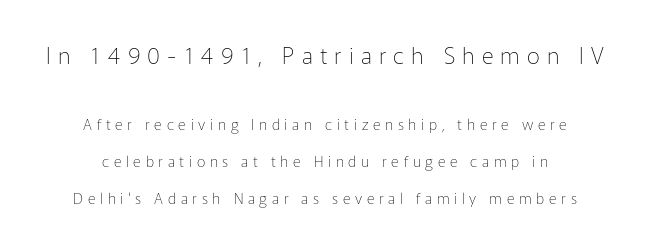
The image shows 23 px text type, upright; set centered, loose line spacing (2.47x), unusually wide letter spacing (+0.31 em), not underlined; the first (top) block is 1.53x larger.
